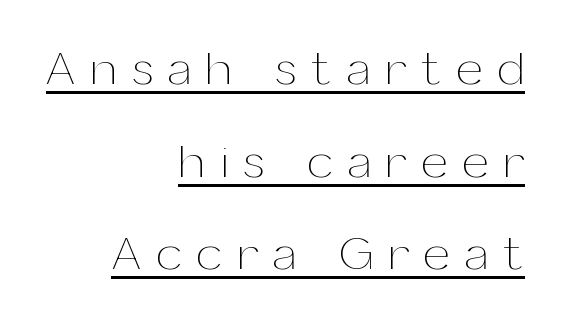
Honestly, the letter spacing is so wide it's the main thing you notice. The letterforms sit at book weight or below. Note the varied advance widths — an 'i' is clearly narrower than an 'm'. Short and long lines alike share a common ending point at right. Underline: present.
